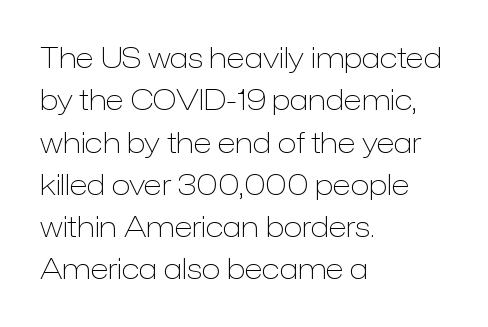
Q: Is the text bold? A: No.
Q: Is the text italic (slanted)? A: No, it is upright.
Q: Is the typeface a serif or a sans-serif typeface? A: Sans-serif.
Q: Is the text underlined? A: No.
Q: How is the paragraph aligned? A: Left-aligned.
Q: Is the spacing between letters normal or unusually wide? A: Normal.
Q: Is the spacing between lines tight, normal or loose? A: Normal.
Q: Width (condensed, normal, or wide)? A: Normal.
Q: Stroke contrast? A: Low.
Q: x-height? A: Medium.
Q: Monospaced? A: No.
